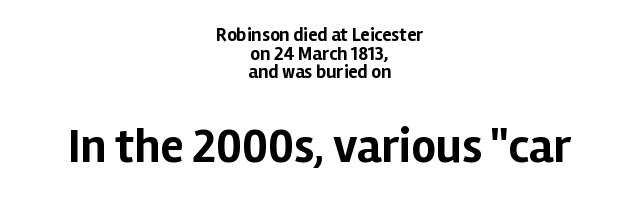
Q: Is the text bold? A: Yes.
Q: Is the text italic (slanted)? A: No, it is upright.
Q: Is the typeface a serif or a sans-serif typeface? A: Sans-serif.
Q: Is the text underlined? A: No.
Q: How is the paragraph aligned? A: Centered.
Q: Is the spacing between letters normal or unusually wide? A: Normal.
Q: Is the spacing between lines tight, normal or loose? A: Tight.
Q: Which block of text is set in a larger size, the first (top) or the second (bottom)? A: The second (bottom) one.
Q: Width (condensed, normal, or wide)? A: Normal.
Q: Stroke contrast? A: Low.
Q: x-height? A: Medium.
Q: Monospaced? A: No.
